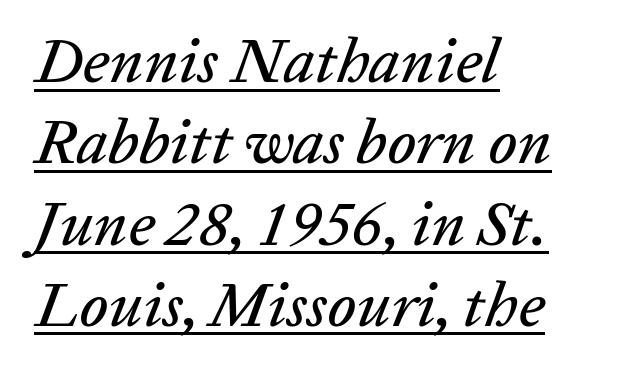
Q: Is the text italic (slanted)? A: Yes, it leans right by about 20 degrees.
Q: Is the text underlined? A: Yes.
Q: How is the paragraph aligned? A: Left-aligned.
Q: Is the spacing between letters normal or unusually wide? A: Normal.
Q: Is the spacing between lines tight, normal or loose? A: Normal.
Q: Width (condensed, normal, or wide)? A: Normal.
Q: Stroke contrast? A: Low.
Q: x-height? A: Medium.
Q: Monospaced? A: No.
